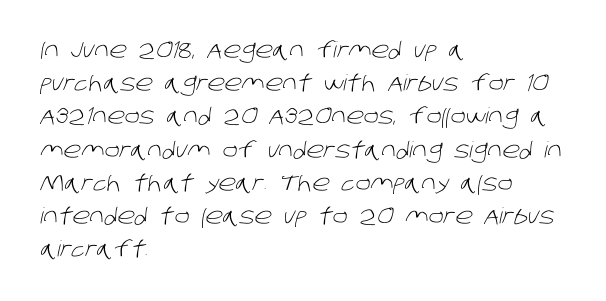
Q: Is the text bold? A: No.
Q: Is the text underlined? A: No.
Q: How is the paragraph aligned? A: Left-aligned.
Q: Is the spacing between letters normal or unusually wide? A: Normal.
Q: Is the spacing between lines tight, normal or loose? A: Normal.
